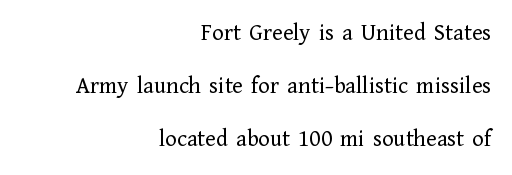
The image shows 24 px text type, upright; set right-aligned, loose line spacing (2.21x), normal letter spacing, not underlined.
